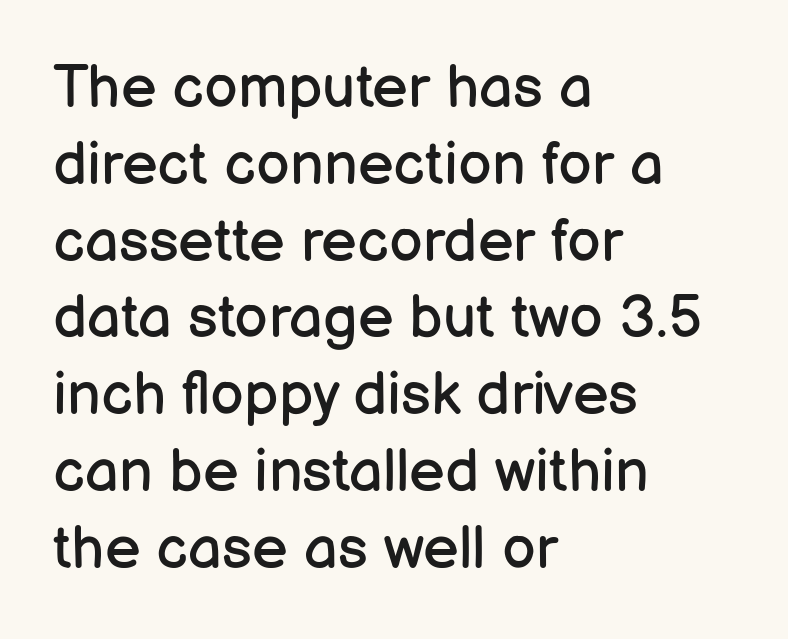
The image shows 60 px regular-weight sans-serif type, upright; set left-aligned, normal line spacing (1.28x), normal letter spacing, not underlined; low stroke contrast and a medium x-height.
